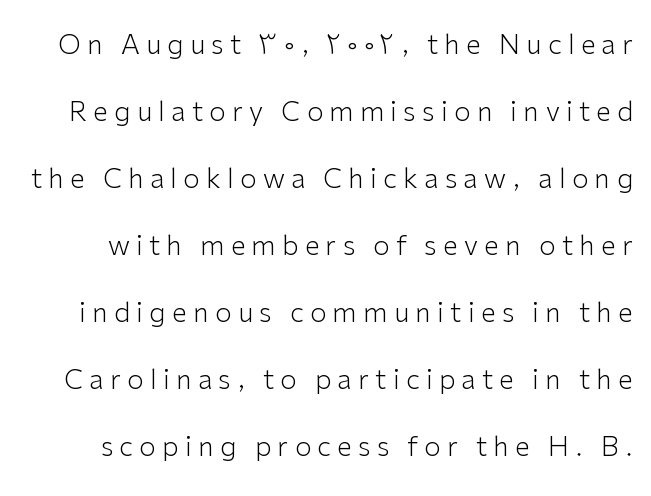
Q: Is the text bold? A: No.
Q: Is the text italic (slanted)? A: No, it is upright.
Q: Is the text underlined? A: No.
Q: Is the spacing between letters normal or unusually wide? A: Unusually wide.
Q: Is the spacing between lines tight, normal or loose? A: Loose.
